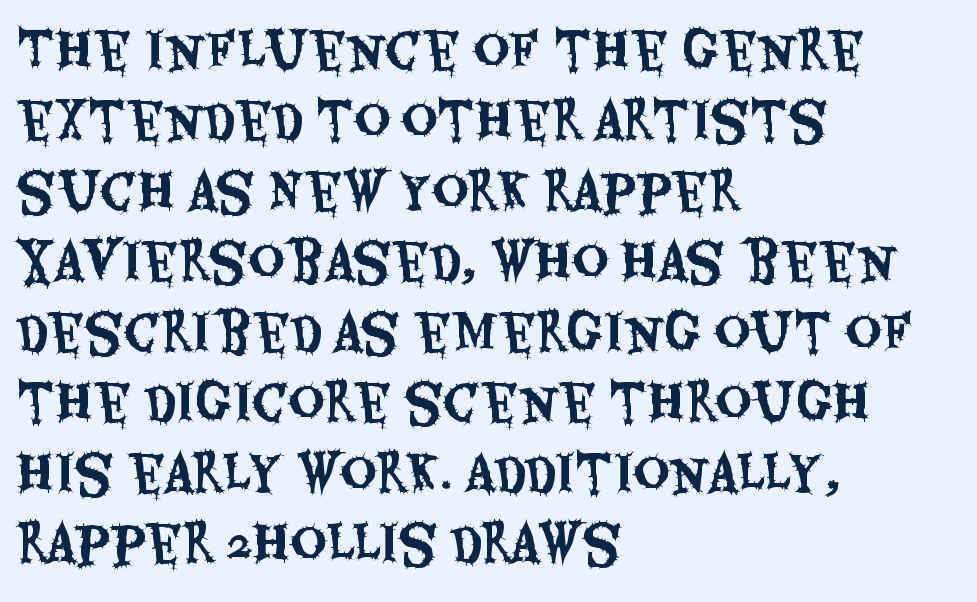
{"serif": "no", "italic": "no", "width": "condensed", "stroke_contrast": "medium", "x_height": "large", "monospaced": "no", "underline": "no", "align": "left", "line_spacing": "normal", "line_spacing_ratio": 1.41, "letter_spacing": "normal", "letter_spacing_em": 0.0, "glyph_px": 50}
